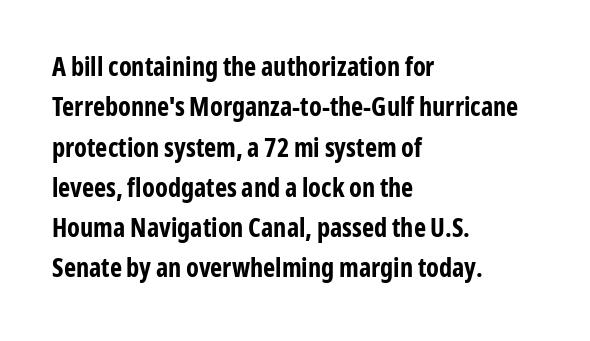
A classic flush-left, rag-right setting is used for this passage. Rows of type keep a routine distance in the vertical direction. Descenders are the only things crossing below the line. The strokes are fattened all the way to bold. Tracking value appears to be zero — textbook default spacing.
